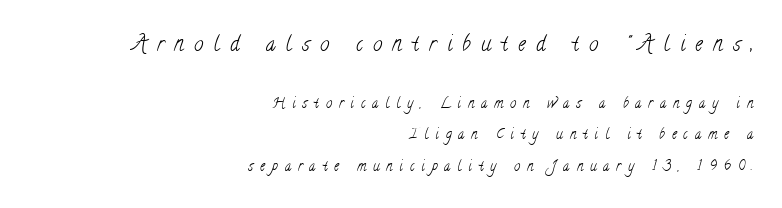
Q: Is the text bold? A: No.
Q: Is the text underlined? A: No.
Q: How is the paragraph aligned? A: Right-aligned.
Q: Is the spacing between letters normal or unusually wide? A: Unusually wide.
Q: Is the spacing between lines tight, normal or loose? A: Loose.
Q: Which block of text is set in a larger size, the first (top) or the second (bottom)? A: The first (top) one.
